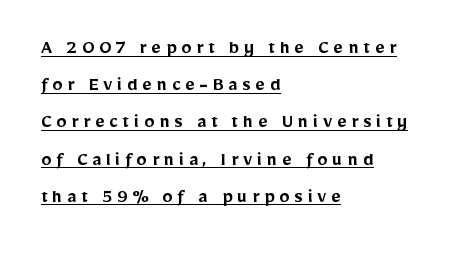
The image shows 21 px text type, upright; set left-aligned, line spacing 1.77x, unusually wide letter spacing (+0.22 em), underlined.
